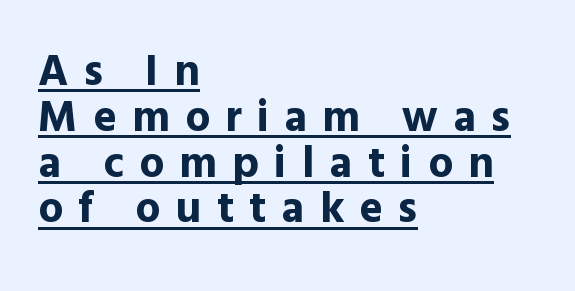
Q: Is the text bold? A: Yes.
Q: Is the text italic (slanted)? A: No, it is upright.
Q: Is the typeface a serif or a sans-serif typeface? A: Sans-serif.
Q: Is the text underlined? A: Yes.
Q: How is the paragraph aligned? A: Left-aligned.
Q: Is the spacing between letters normal or unusually wide? A: Unusually wide.
Q: Is the spacing between lines tight, normal or loose? A: Tight.
Q: Width (condensed, normal, or wide)? A: Normal.
Q: x-height? A: Medium.
Q: Monospaced? A: No.
